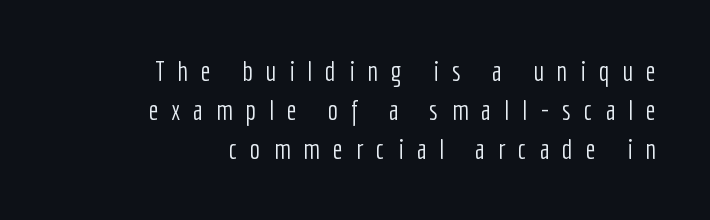
{"serif": "no", "italic": "no", "bold": "no", "weight": "light", "width": "condensed", "stroke_contrast": "low", "x_height": "medium", "monospaced": "no", "underline": "no", "align": "right", "line_spacing": "normal", "line_spacing_ratio": 1.4, "letter_spacing": "wide", "letter_spacing_em": 0.46, "glyph_px": 28}
